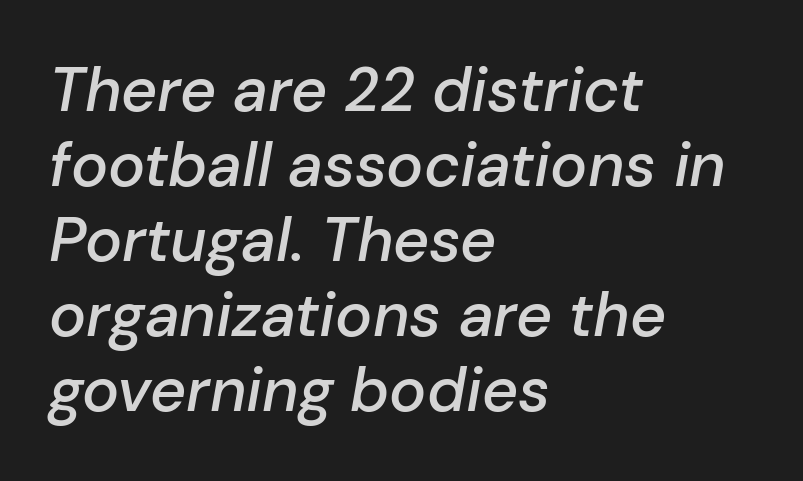
The specimen reads as italic at a glance. A fair bit of extra ink — the face is semibold, not bold. Do the characters align in a grid? No, the font is proportional. Characters follow at the spacing the type designer built in. Descender tails drop into unmarked territory.
